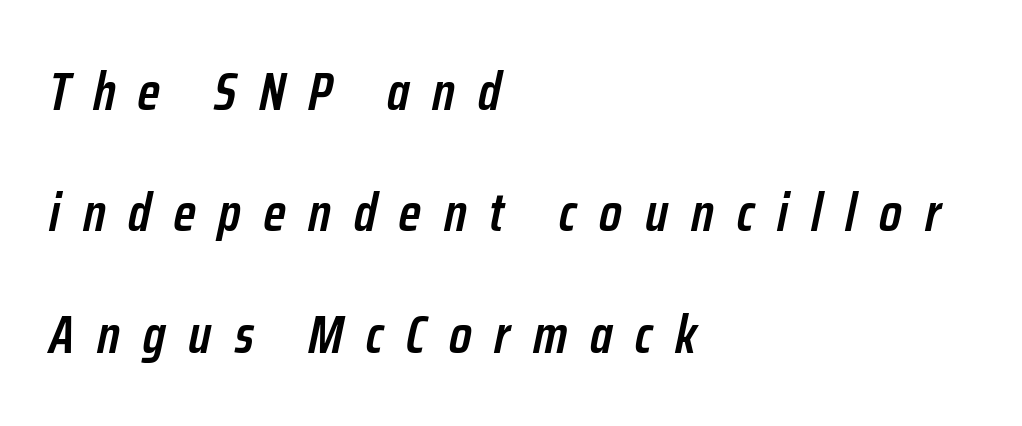
In terms of leading, this rendering errs on the spacious side. Semibold letterforms, between regular and bold. Observe the wide spacing: letters keep a clear distance from each other. This sample has the flowing, uneven cadence of proportional lettering.
